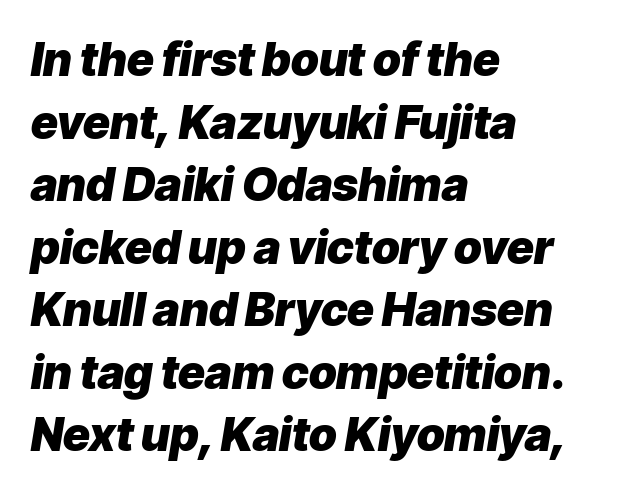
Underlining? Definitely not there. How heavy is the stroke? Heavy — this is a bold. The passage shown is typed in a proportional face where columns would drift. The line texture is even and compact thanks to regular tracking. These lines stack with their left ends in a neat column. Italic? Definitely — the glyphs are oblique.
